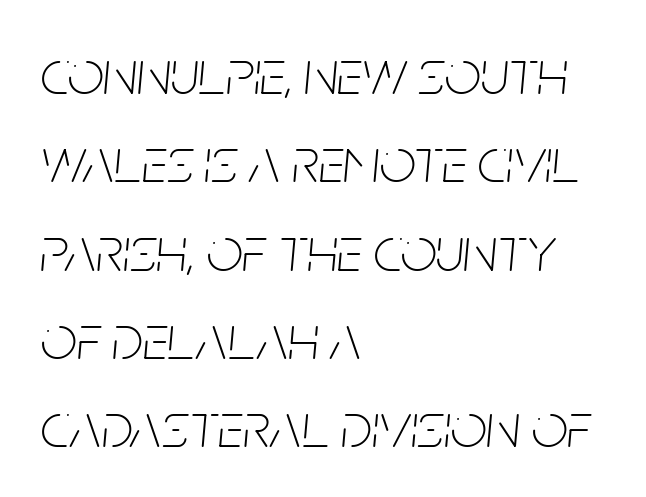
{"italic": "yes", "lean": "right", "slant_degrees": 5, "bold": "no", "weight": "thin", "width": "condensed", "stroke_contrast": "low", "x_height": "large", "monospaced": "no", "underline": "no", "align": "left", "line_spacing": "normal", "line_spacing_ratio": 1.38, "letter_spacing": "normal", "letter_spacing_em": 0.0, "glyph_px": 64}
